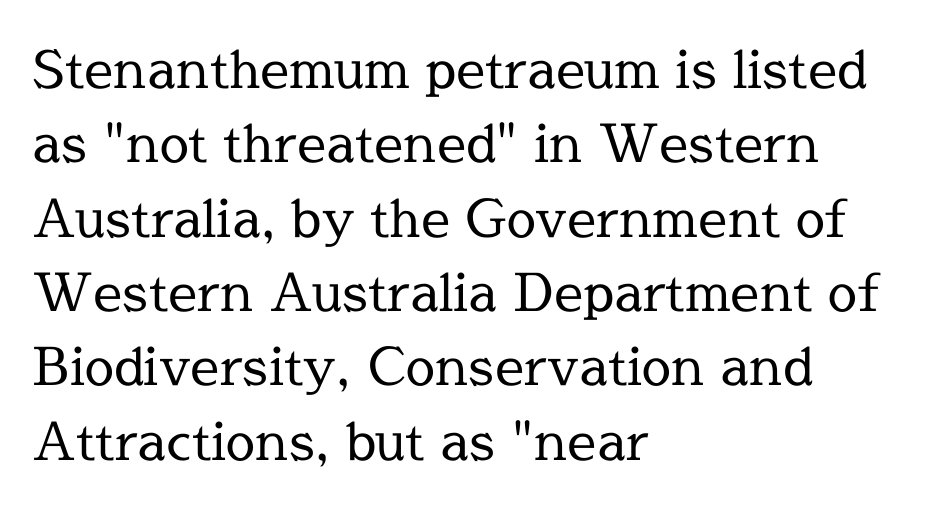
Q: Is the text bold? A: No.
Q: Is the text italic (slanted)? A: No, it is upright.
Q: Is the typeface a serif or a sans-serif typeface? A: Serif.
Q: Is the text underlined? A: No.
Q: How is the paragraph aligned? A: Left-aligned.
Q: Is the spacing between letters normal or unusually wide? A: Normal.
Q: Is the spacing between lines tight, normal or loose? A: Normal.
Q: Width (condensed, normal, or wide)? A: Normal.
Q: x-height? A: Medium.
Q: Monospaced? A: No.
